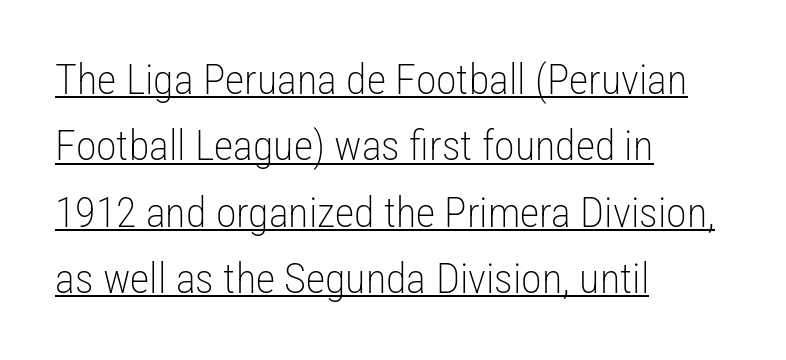
This is roman type, the default non-slanted kind. Varying glyph widths throughout — classic text-font behaviour. Think standard paragraph weight, or any step lighter than that. Nothing unusual about the tracking: characters are spaced as the font intends. The glyphs in this specimen are sans serif.
